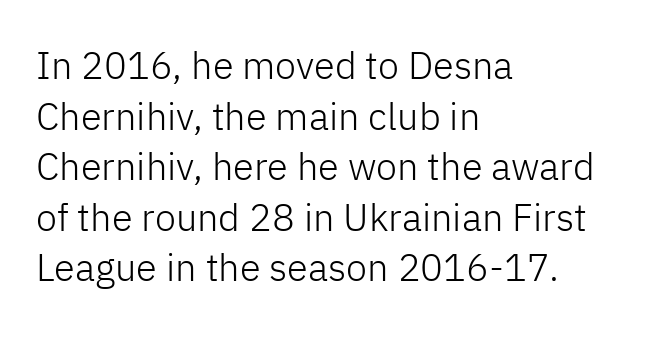
{"serif": "no", "italic": "no", "bold": "no", "weight": "light", "width": "normal", "stroke_contrast": "low", "x_height": "medium", "monospaced": "no", "underline": "no", "align": "left", "line_spacing": "normal", "line_spacing_ratio": 1.33, "letter_spacing": "normal", "letter_spacing_em": 0.0, "glyph_px": 38}
